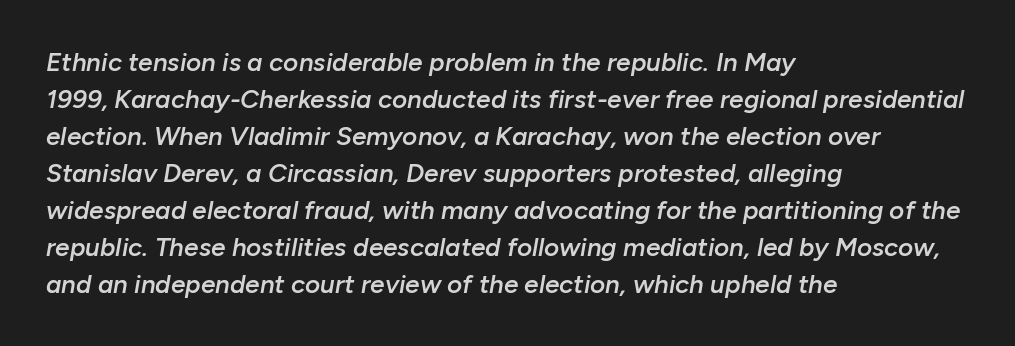
{"italic": "yes", "lean": "right", "slant_degrees": 10, "bold": "semi", "underline": "no", "align": "left", "line_spacing": "normal", "line_spacing_ratio": 1.42, "letter_spacing": "normal", "letter_spacing_em": 0.0, "glyph_px": 26}
